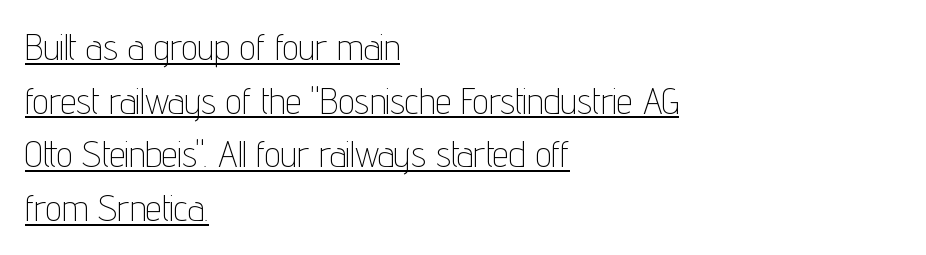
The letters stand straight up with perfectly vertical stems. A typesetter would call this leading conventional body-copy spacing. Caption: face not bold, strokes unweighted. This sample carries an underscore along the baseline area. The characters display no serif detailing; their extremities are plain. Note the varied advance widths — an 'i' is clearly narrower than an 'm'.
